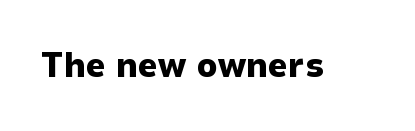
Q: Is the text bold? A: Yes.
Q: Is the text italic (slanted)? A: No, it is upright.
Q: Is the typeface a serif or a sans-serif typeface? A: Sans-serif.
Q: Is the text underlined? A: No.
Q: Is the spacing between letters normal or unusually wide? A: Normal.
Q: Width (condensed, normal, or wide)? A: Normal.
Q: Stroke contrast? A: Low.
Q: x-height? A: Medium.
Q: Monospaced? A: No.
